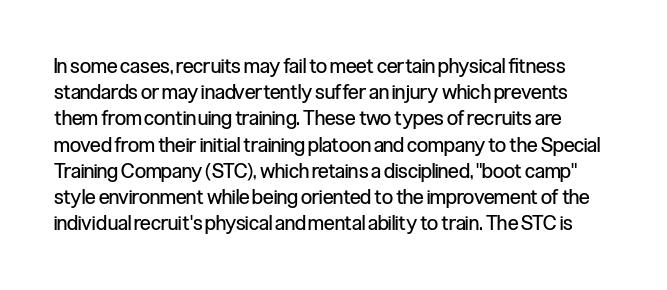
{"italic": "no", "bold": "no", "underline": "no", "line_spacing": "normal", "line_spacing_ratio": 1.31, "letter_spacing": "normal", "letter_spacing_em": 0.0, "glyph_px": 20}
